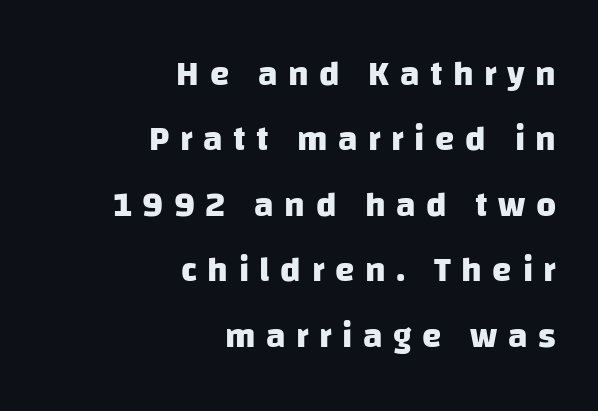
The image shows 35 px heavy sans-serif type; set right-aligned, line spacing 1.87x, unusually wide letter spacing (+0.3 em), not underlined; low stroke contrast and a large x-height.
